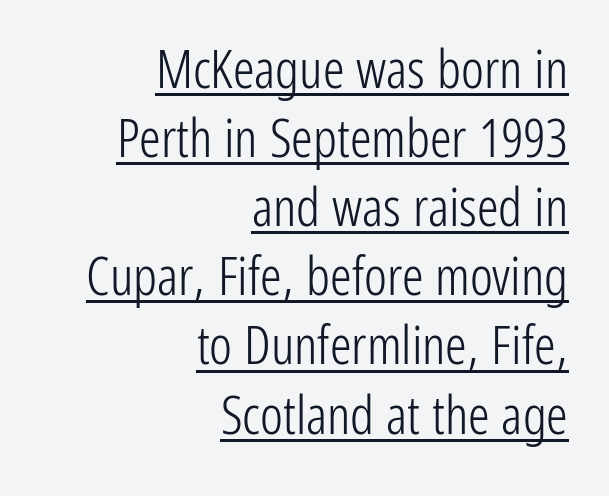
Q: Is the text bold? A: No.
Q: Is the text italic (slanted)? A: No, it is upright.
Q: Is the typeface a serif or a sans-serif typeface? A: Sans-serif.
Q: Is the text underlined? A: Yes.
Q: How is the paragraph aligned? A: Right-aligned.
Q: Is the spacing between letters normal or unusually wide? A: Normal.
Q: Is the spacing between lines tight, normal or loose? A: Normal.
Q: Width (condensed, normal, or wide)? A: Condensed.
Q: Stroke contrast? A: Low.
Q: x-height? A: Medium.
Q: Monospaced? A: No.
